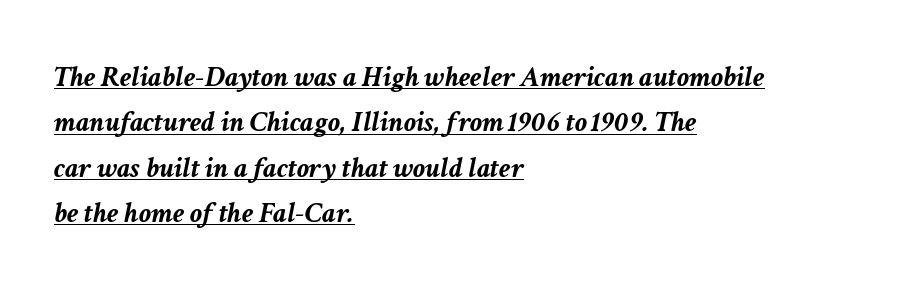
The image shows 30 px semibold type, italic (leaning right); set left-aligned, normal line spacing (1.51x), normal letter spacing, underlined; low stroke contrast and a medium x-height.
